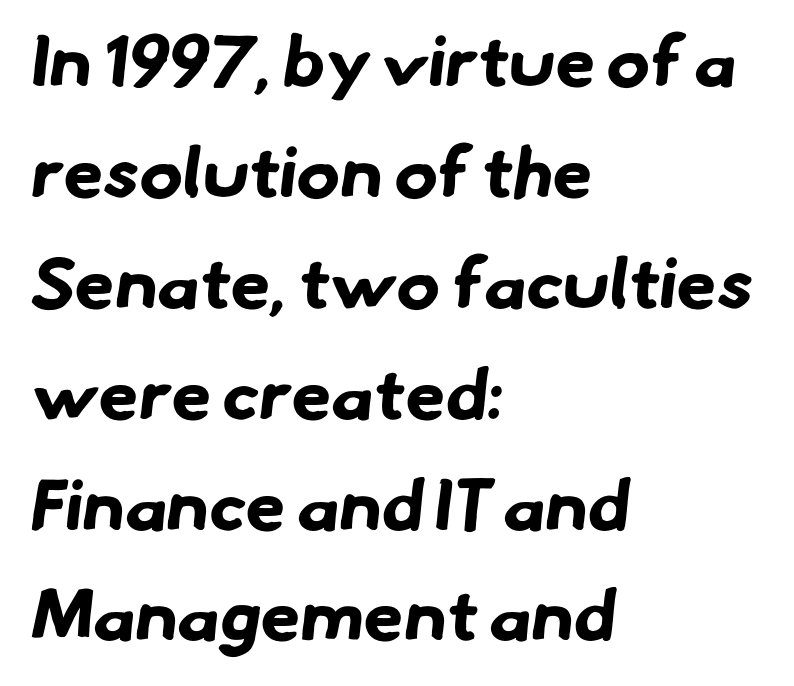
The designer left line spacing at the default. Unlike a traditional serif, this face leaves its strokes unadorned. The text block is weighted toward the left margin, trailing off unevenly rightward. Note the varied advance widths — an 'i' is clearly narrower than an 'm'. Each word holds together tightly as a unit, with standard inter-letter gaps.
